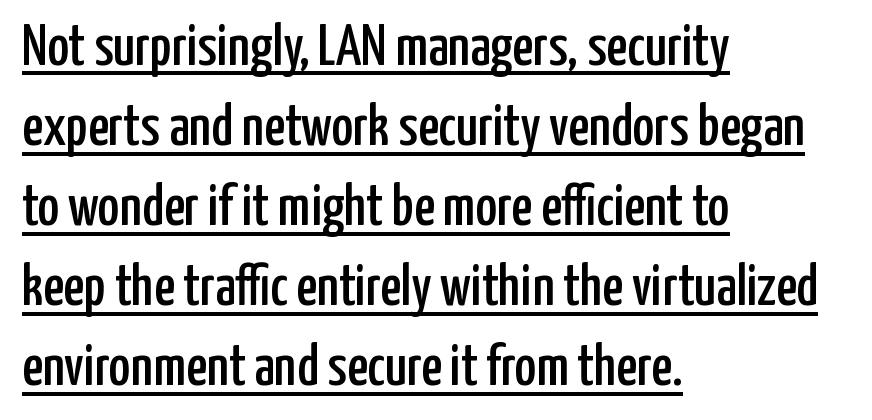
Q: Is the text italic (slanted)? A: No, it is upright.
Q: Is the typeface a serif or a sans-serif typeface? A: Sans-serif.
Q: Is the text underlined? A: Yes.
Q: How is the paragraph aligned? A: Left-aligned.
Q: Is the spacing between letters normal or unusually wide? A: Normal.
Q: Is the spacing between lines tight, normal or loose? A: Normal.
Q: Width (condensed, normal, or wide)? A: Condensed.
Q: Stroke contrast? A: Low.
Q: x-height? A: Medium.
Q: Monospaced? A: No.
